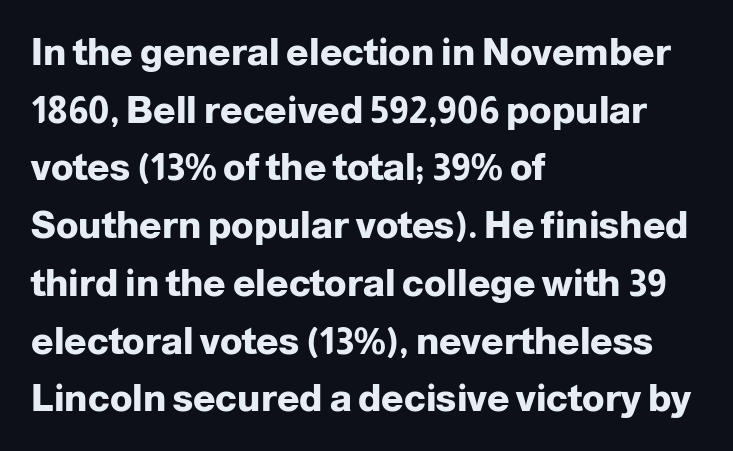
Looks like regular typesetting: each glyph gets only the width it needs. This sample is left-justified, so line endings fall wherever the words run out. Chunky letters — that's bold for sure. A bare baseline throughout the passage. A typesetter would label this face a sans. The type is set solid horizontally, with unmodified tracking.
